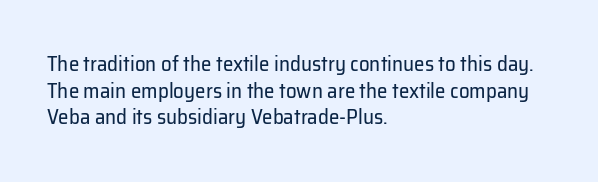
Summary of weight: not heavy and not bold. The vertical gap from one line to the next is medium. The type is set solid horizontally, with unmodified tracking. No italicization has been applied; the sample stays upright. The paragraph shown leans on its left margin. The gap between lines stays unmarked.
